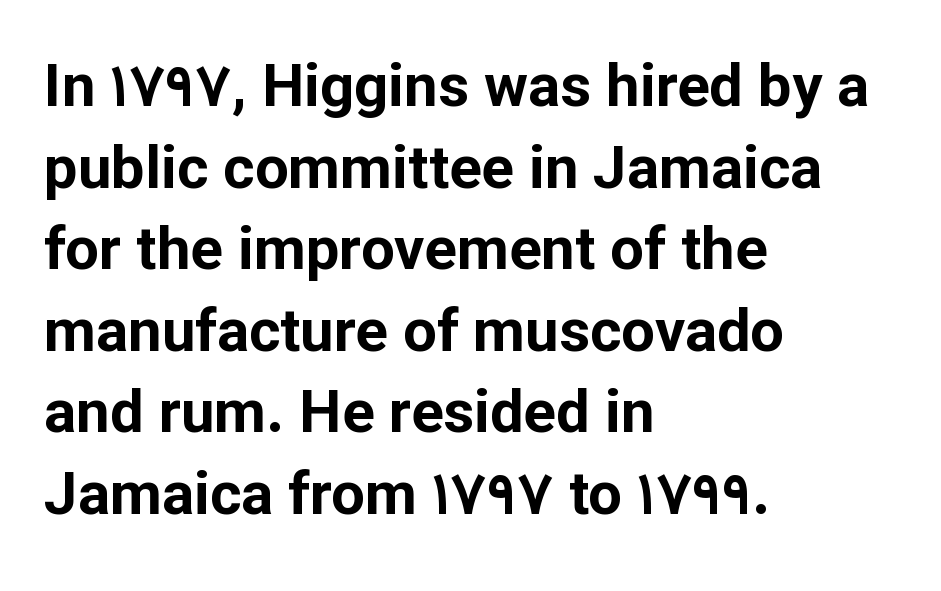
Q: Is the text bold? A: Yes.
Q: Is the text italic (slanted)? A: No, it is upright.
Q: Is the typeface a serif or a sans-serif typeface? A: Sans-serif.
Q: Is the text underlined? A: No.
Q: How is the paragraph aligned? A: Left-aligned.
Q: Is the spacing between letters normal or unusually wide? A: Normal.
Q: Is the spacing between lines tight, normal or loose? A: Normal.
Q: Width (condensed, normal, or wide)? A: Normal.
Q: Stroke contrast? A: Low.
Q: x-height? A: Medium.
Q: Monospaced? A: No.
